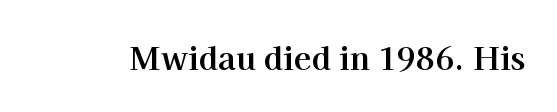
This is serif lettering, the kind often seen in printed books. The lettering stays uniformly vertical, giving the passage a roman look. Every letter is thick-stroked: bold, no question. The letters advance in unequal steps, a hallmark of proportional type.
